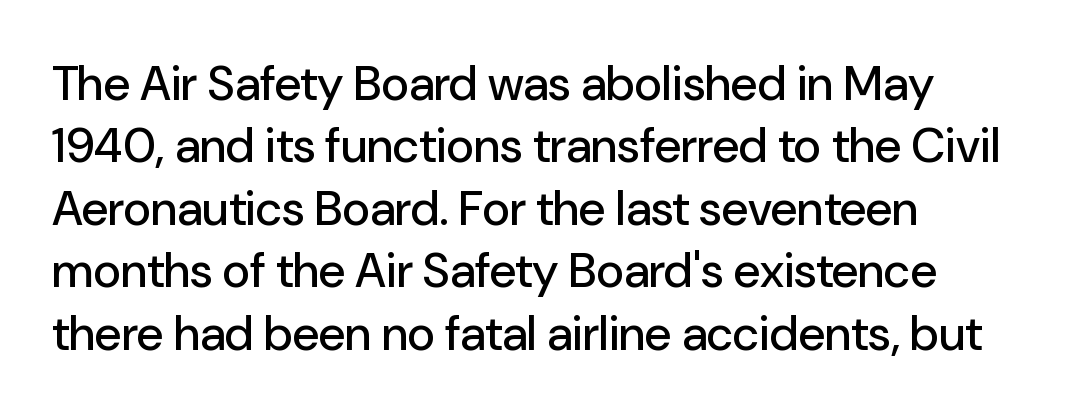
{"serif": "no", "italic": "no", "width": "normal", "stroke_contrast": "low", "x_height": "medium", "monospaced": "no", "underline": "no", "align": "left", "line_spacing": "normal", "line_spacing_ratio": 1.3, "letter_spacing": "normal", "letter_spacing_em": 0.0, "glyph_px": 48}
